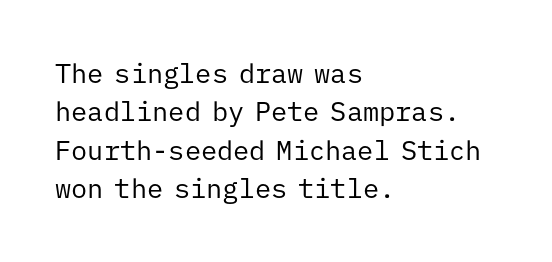
Q: Is the text bold? A: No.
Q: Is the text italic (slanted)? A: No, it is upright.
Q: Is the text underlined? A: No.
Q: How is the paragraph aligned? A: Left-aligned.
Q: Is the spacing between letters normal or unusually wide? A: Normal.
Q: Is the spacing between lines tight, normal or loose? A: Normal.
